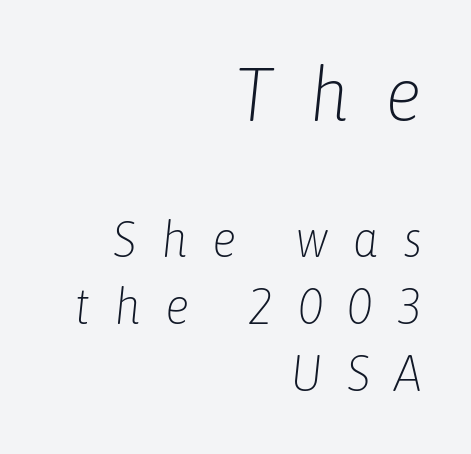
The image shows 75 px light, condensed type, italic (leaning right); set right-aligned, normal line spacing (1.34x), unusually wide letter spacing (+0.49 em), not underlined; the first (top) block is 1.5x larger; low stroke contrast and a medium x-height.
